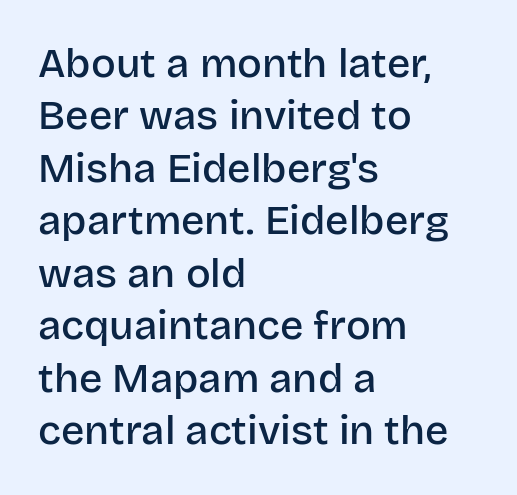
The image shows 41 px semibold sans-serif type, upright; set left-aligned, normal line spacing (1.28x), normal letter spacing, not underlined; low stroke contrast and a large x-height.
